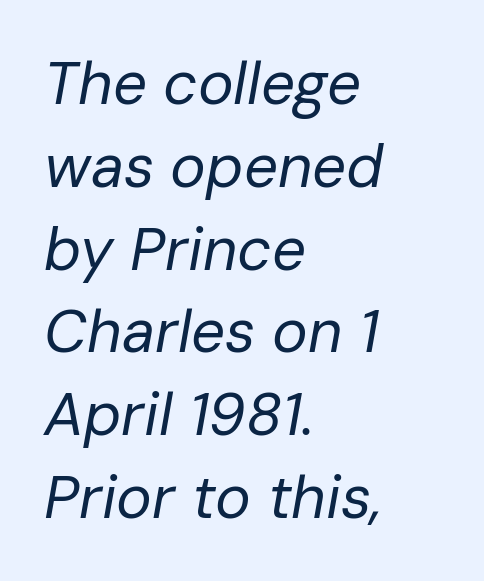
The image shows 60 px regular-weight type, italic (leaning right); set left-aligned, normal line spacing (1.38x), normal letter spacing, not underlined; low stroke contrast and a medium x-height.
